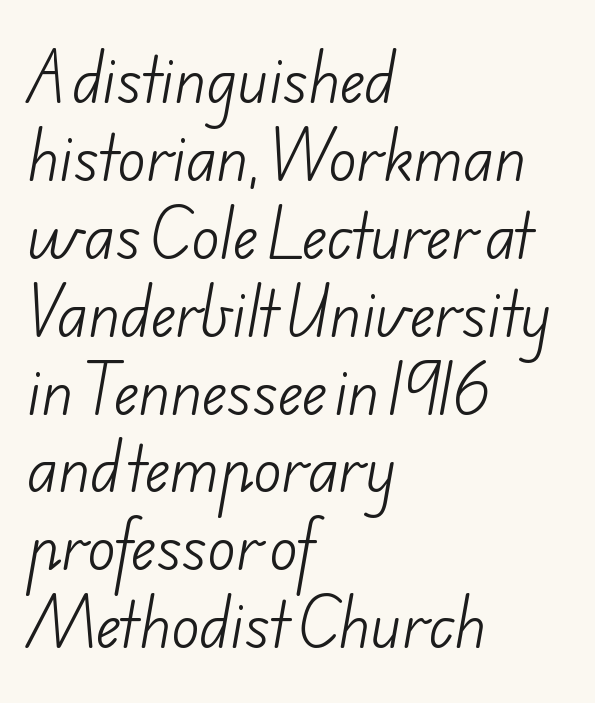
Line spacing here is normal. These lines stack with their left ends in a neat column. Does extra space separate the letters? No, they use regular spacing. The area under the type is left untouched.
